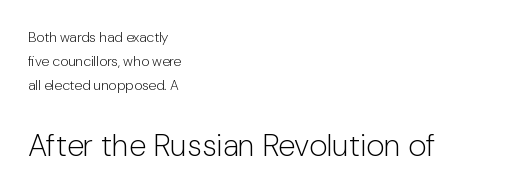
Q: Is the text bold? A: No.
Q: Is the text italic (slanted)? A: No, it is upright.
Q: Is the typeface a serif or a sans-serif typeface? A: Sans-serif.
Q: Is the text underlined? A: No.
Q: How is the paragraph aligned? A: Left-aligned.
Q: Is the spacing between letters normal or unusually wide? A: Normal.
Q: Which block of text is set in a larger size, the first (top) or the second (bottom)? A: The second (bottom) one.
Q: Width (condensed, normal, or wide)? A: Normal.
Q: Stroke contrast? A: Low.
Q: x-height? A: Medium.
Q: Monospaced? A: No.
